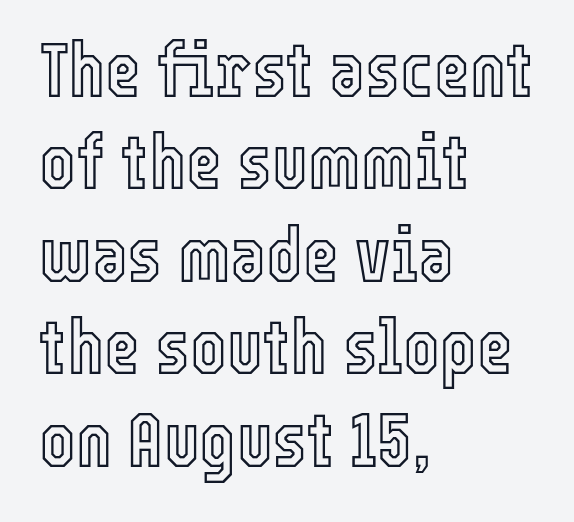
Q: Is the text italic (slanted)? A: No, it is upright.
Q: Is the text underlined? A: No.
Q: How is the paragraph aligned? A: Left-aligned.
Q: Is the spacing between letters normal or unusually wide? A: Normal.
Q: Width (condensed, normal, or wide)? A: Condensed.
Q: x-height? A: Medium.
Q: Monospaced? A: No.
